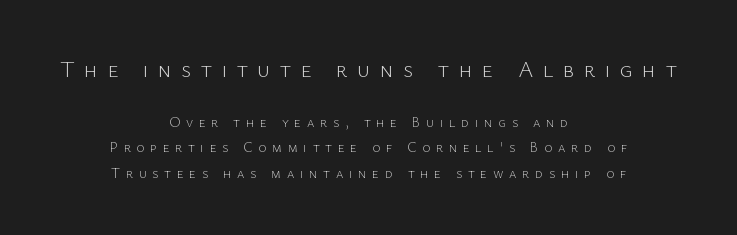
Rule under the text: the space is simply empty. Character size in the leading block exceeds that of the trailing block. The passage shown has open, widely tracked lettering throughout. Compared with a flush-left layout, this one balances lines on the center instead.
